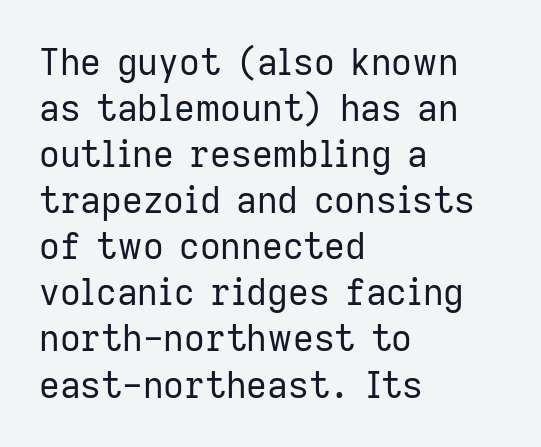
The image shows 36 px regular-weight sans-serif type, upright; set left-aligned, normal line spacing (1.28x), normal letter spacing, not underlined; low stroke contrast and a medium x-height.
